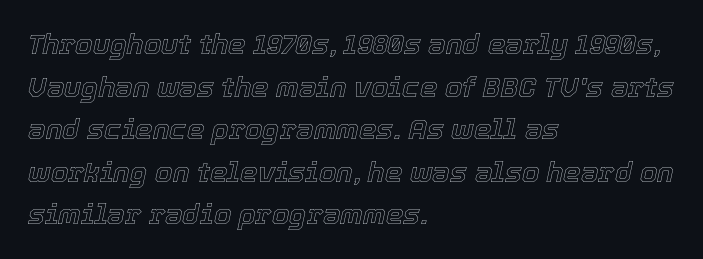
Q: Is the text italic (slanted)? A: Yes, it leans right by about 12 degrees.
Q: Is the text underlined? A: No.
Q: How is the paragraph aligned? A: Left-aligned.
Q: Is the spacing between letters normal or unusually wide? A: Normal.
Q: Is the spacing between lines tight, normal or loose? A: Normal.
Q: Width (condensed, normal, or wide)? A: Normal.
Q: x-height? A: Medium.
Q: Monospaced? A: No.
